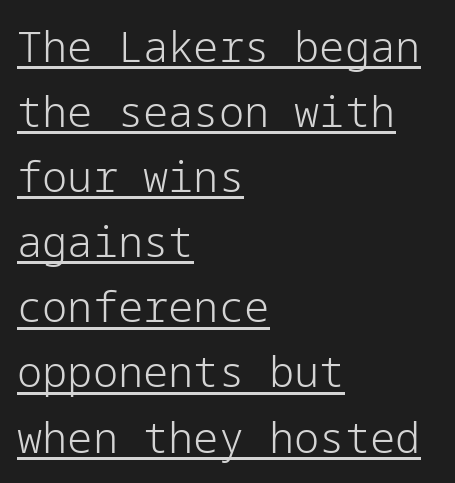
The image shows 42 px light sans-serif type, upright; set left-aligned, normal line spacing (1.55x), normal letter spacing, underlined; low stroke contrast and a medium x-height.
